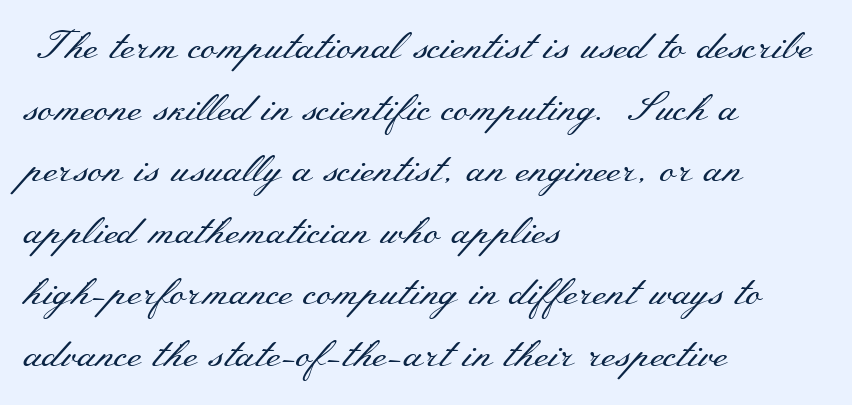
Q: Is the text bold? A: No.
Q: Is the text italic (slanted)? A: Yes.
Q: Is the typeface a serif or a sans-serif typeface? A: Serif.
Q: Is the text underlined? A: No.
Q: How is the paragraph aligned? A: Left-aligned.
Q: Is the spacing between letters normal or unusually wide? A: Normal.
Q: Is the spacing between lines tight, normal or loose? A: Normal.
Q: Width (condensed, normal, or wide)? A: Wide.
Q: Stroke contrast? A: Medium.
Q: x-height? A: Small.
Q: Monospaced? A: No.
